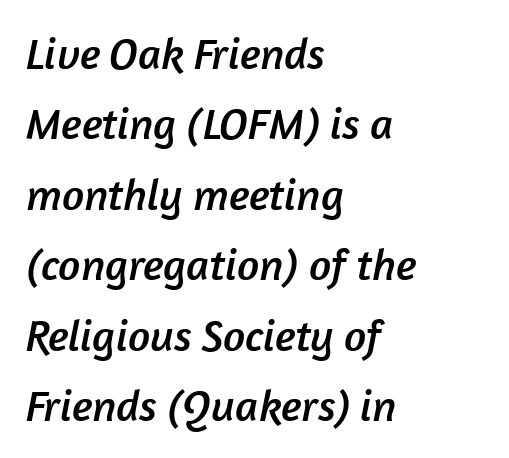
Q: Is the typeface a serif or a sans-serif typeface? A: Sans-serif.
Q: Is the text underlined? A: No.
Q: How is the paragraph aligned? A: Left-aligned.
Q: Is the spacing between letters normal or unusually wide? A: Normal.
Q: Is the spacing between lines tight, normal or loose? A: Normal.
Q: Width (condensed, normal, or wide)? A: Normal.
Q: Stroke contrast? A: Low.
Q: x-height? A: Medium.
Q: Monospaced? A: No.
